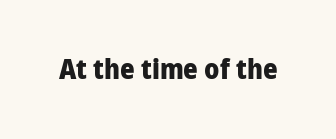
{"serif": "no", "italic": "no", "bold": "yes", "weight": "heavy", "width": "condensed", "stroke_contrast": "low", "x_height": "large", "monospaced": "no", "underline": "no", "letter_spacing": "normal", "letter_spacing_em": 0.0, "glyph_px": 28}
